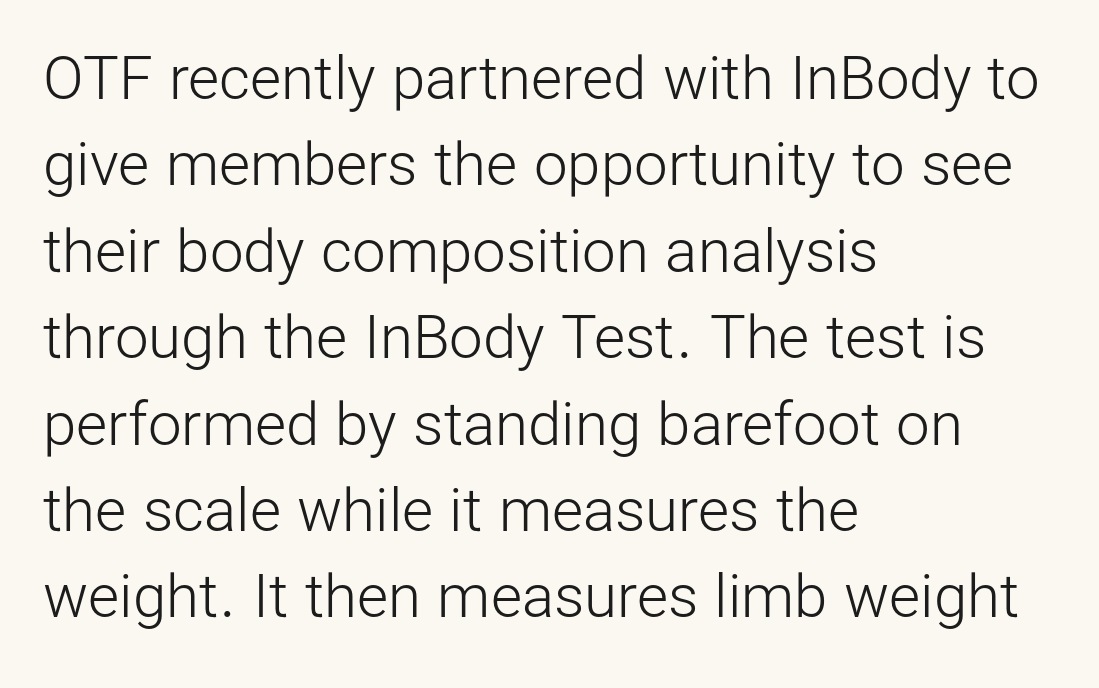
Q: Is the text bold? A: No.
Q: Is the text italic (slanted)? A: No, it is upright.
Q: Is the typeface a serif or a sans-serif typeface? A: Sans-serif.
Q: Is the text underlined? A: No.
Q: How is the paragraph aligned? A: Left-aligned.
Q: Is the spacing between letters normal or unusually wide? A: Normal.
Q: Is the spacing between lines tight, normal or loose? A: Normal.
Q: Width (condensed, normal, or wide)? A: Normal.
Q: Stroke contrast? A: Low.
Q: x-height? A: Medium.
Q: Monospaced? A: No.
